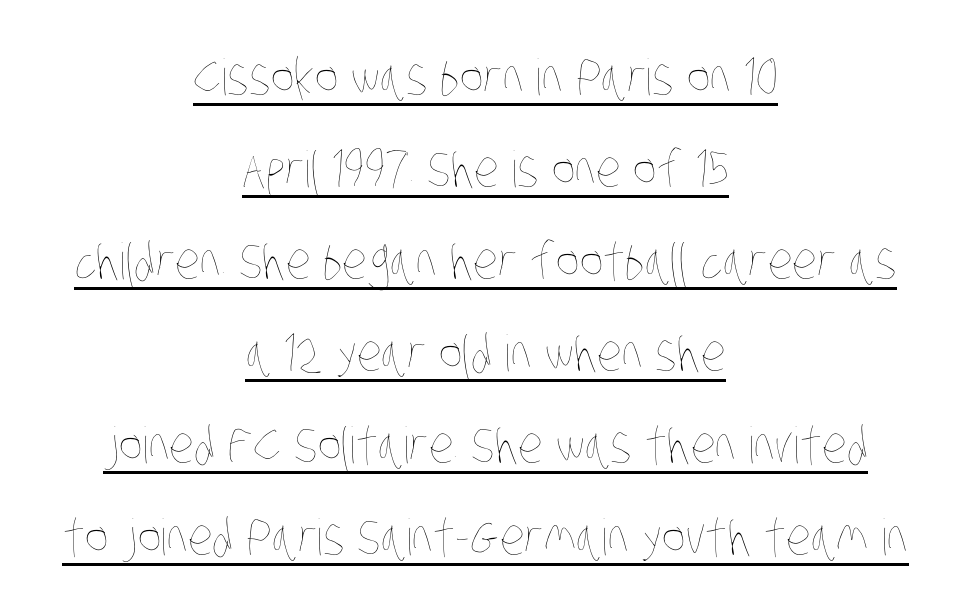
Nobody touched the tracking dial on this one. Think of a printed novel: that variable character pitch is what you see here. The words here are underlined. Weight: not bold — regular or lighter. The paragraph shown floats in the horizontal middle.
